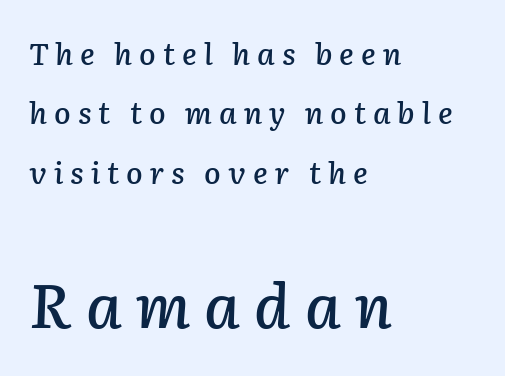
The image shows 61 px text type, italic (leaning right); set left-aligned, loose line spacing (1.98x), unusually wide letter spacing (+0.23 em), not underlined; the second (bottom) block is 2.03x larger; low stroke contrast and a medium x-height.
